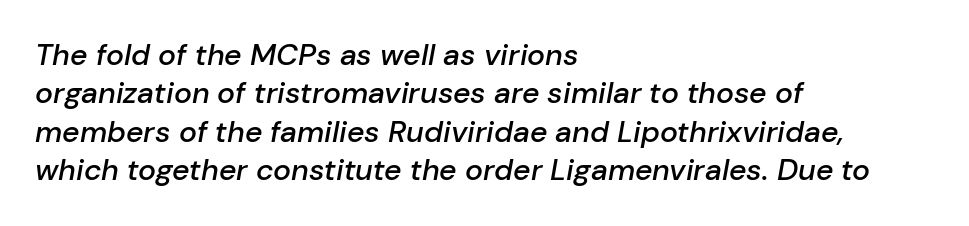
The paragraph shown leans on its left margin. What weight is shown? A semibold, between regular and bold. The vertical gap from one line to the next is medium. The horizontal fit of the characters is conventional and even. The passage shown is not underscored anywhere.
